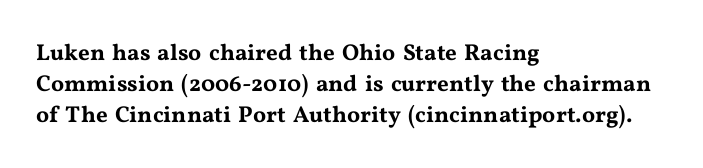
The glyphs are unaccompanied by any horizontal stroke below them. Quick note: not italic, upright. Each word holds together tightly as a unit, with standard inter-letter gaps. The paragraph shown leans on its left margin. Does the leading feel generous? No, just average.
